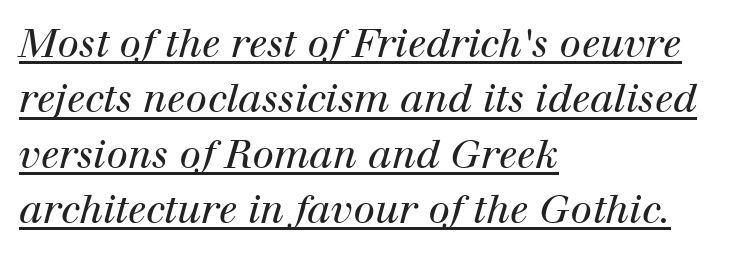
The letters carry serifs — small finishing strokes at the ends of their stems. Vertical spacing — default. Varying glyph widths throughout — classic text-font behaviour. Notice how a bar underscores the lettering throughout. Bold? No — there's no thickening of the strokes.
